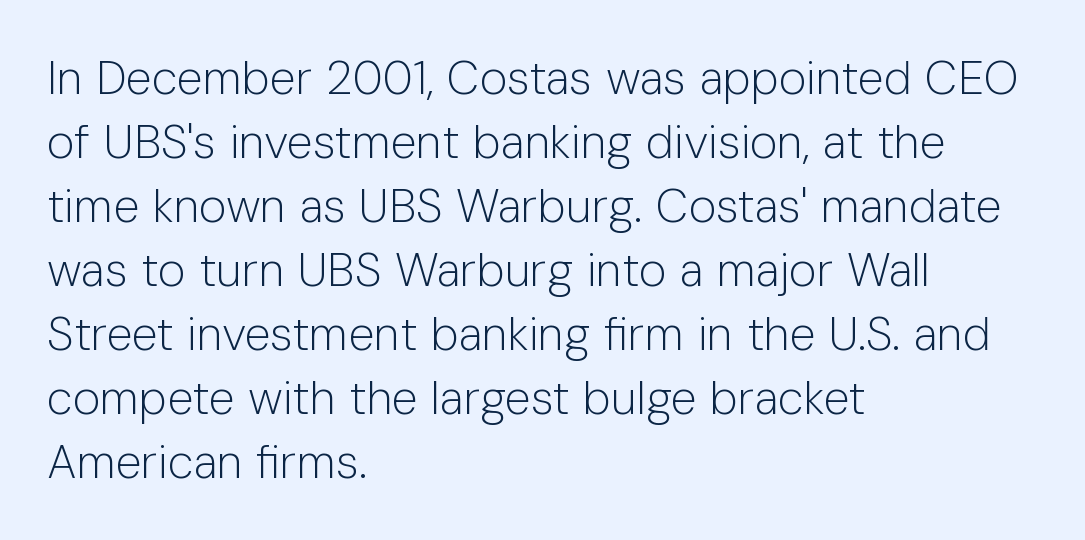
{"serif": "no", "italic": "no", "bold": "no", "weight": "light", "width": "normal", "stroke_contrast": "low", "x_height": "medium", "monospaced": "no", "underline": "no", "align": "left", "line_spacing": "normal", "line_spacing_ratio": 1.36, "letter_spacing": "normal", "letter_spacing_em": 0.0, "glyph_px": 47}
